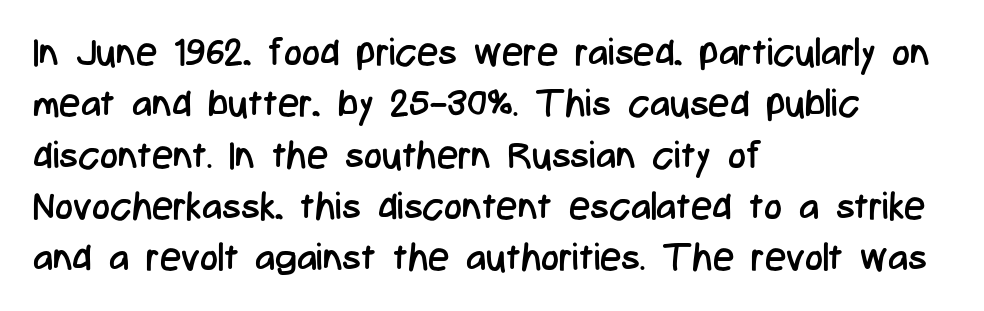
The image shows 38 px regular-weight, condensed sans-serif type, upright; set left-aligned, normal line spacing (1.35x), normal letter spacing, not underlined; low stroke contrast and a medium x-height.
